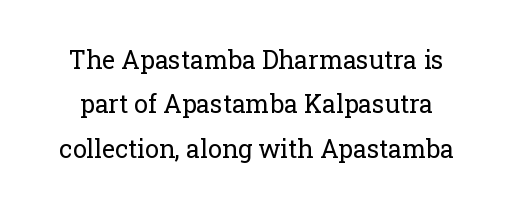
Tall strokes in this sample are plumb rather than angled. Summary of weight: not heavy and not bold. Standard letterfit; no display-style spreading of the glyphs. Rule under the text: the space is simply empty.
